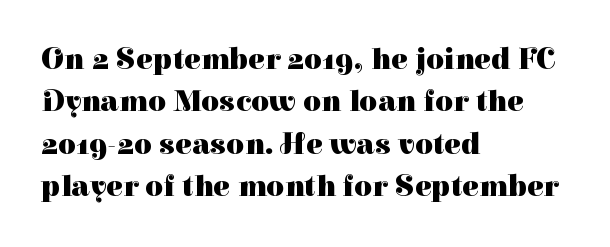
{"serif": "yes", "italic": "no", "bold": "yes", "weight": "heavy", "width": "normal", "stroke_contrast": "high", "x_height": "medium", "monospaced": "no", "underline": "no", "align": "left", "line_spacing": "normal", "line_spacing_ratio": 1.37, "letter_spacing": "normal", "letter_spacing_em": 0.0, "glyph_px": 31}
